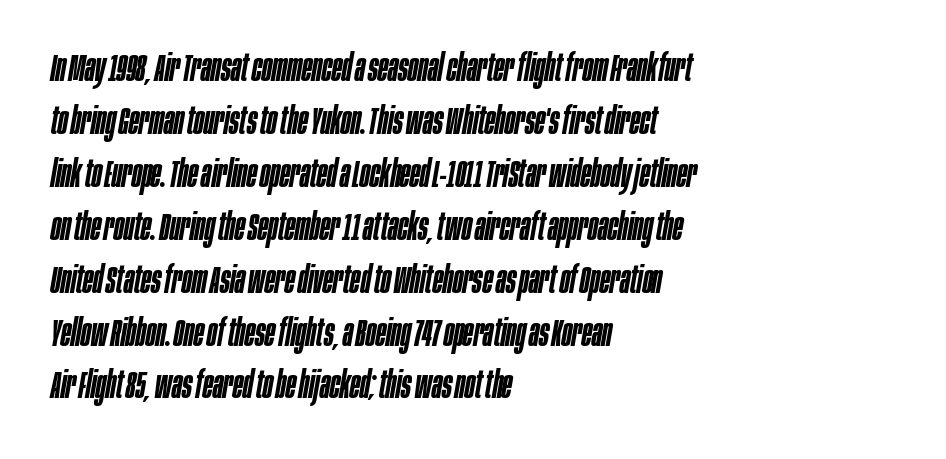
The image shows 37 px semibold, condensed type, italic (leaning right); set left-aligned, normal line spacing (1.43x), normal letter spacing, not underlined; low stroke contrast and a large x-height.
